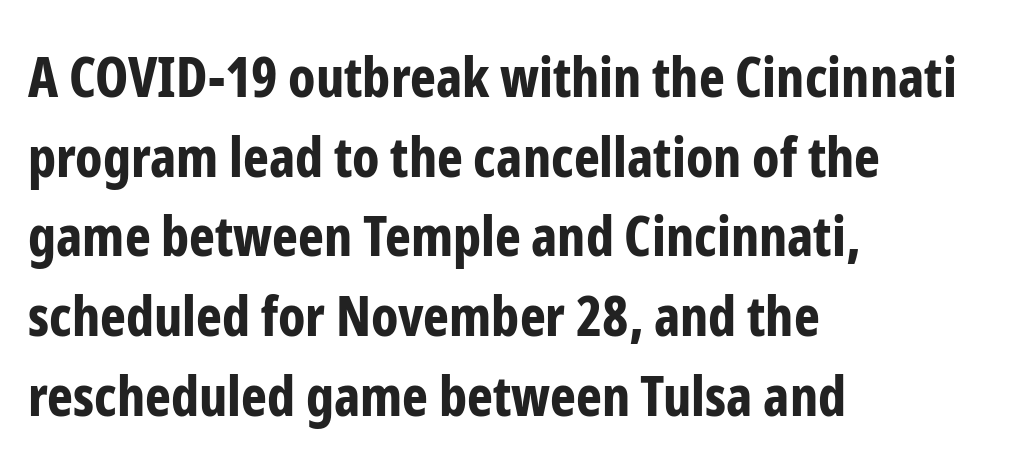
{"serif": "no", "italic": "no", "bold": "yes", "weight": "bold", "width": "condensed", "stroke_contrast": "low", "x_height": "medium", "monospaced": "no", "underline": "no", "align": "left", "line_spacing": "normal", "line_spacing_ratio": 1.45, "letter_spacing": "normal", "letter_spacing_em": 0.0, "glyph_px": 55}
